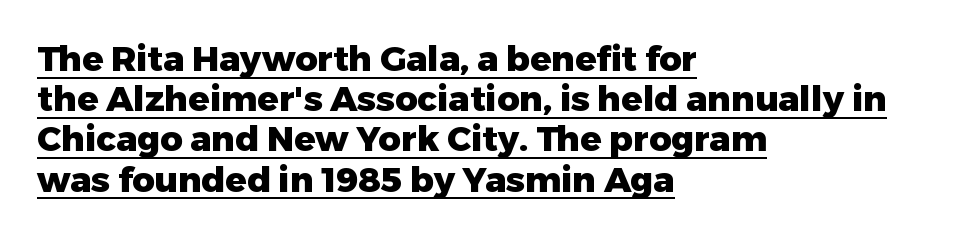
Q: Is the text bold? A: Yes.
Q: Is the text italic (slanted)? A: No, it is upright.
Q: Is the typeface a serif or a sans-serif typeface? A: Sans-serif.
Q: Is the text underlined? A: Yes.
Q: How is the paragraph aligned? A: Left-aligned.
Q: Is the spacing between letters normal or unusually wide? A: Normal.
Q: Is the spacing between lines tight, normal or loose? A: Tight.
Q: Width (condensed, normal, or wide)? A: Normal.
Q: Stroke contrast? A: Low.
Q: x-height? A: Medium.
Q: Monospaced? A: No.
